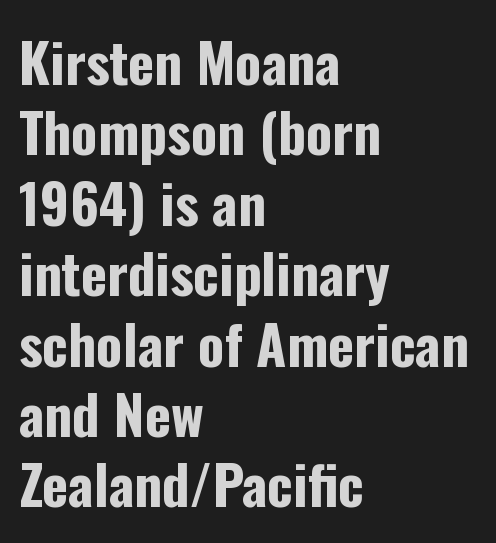
The image shows 55 px bold, condensed sans-serif type, upright; set left-aligned, normal line spacing (1.28x), normal letter spacing, not underlined; low stroke contrast and a medium x-height.
